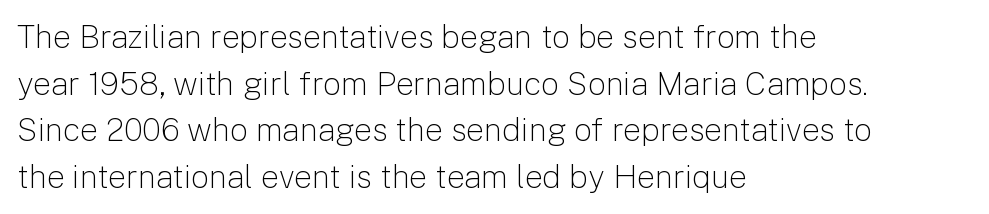
{"serif": "no", "italic": "no", "bold": "no", "weight": "light", "width": "normal", "stroke_contrast": "low", "x_height": "medium", "monospaced": "no", "underline": "no", "align": "left", "line_spacing": "normal", "line_spacing_ratio": 1.46, "letter_spacing": "normal", "letter_spacing_em": 0.0, "glyph_px": 32}
